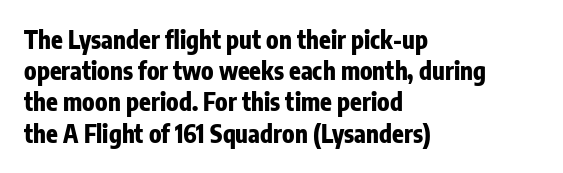
Every letter is thick-stroked: bold, no question. Line starts are locked; line ends wander. What's the leading like? Ordinary, nothing unusual. Glance below the letters and you will spot only blank space.
